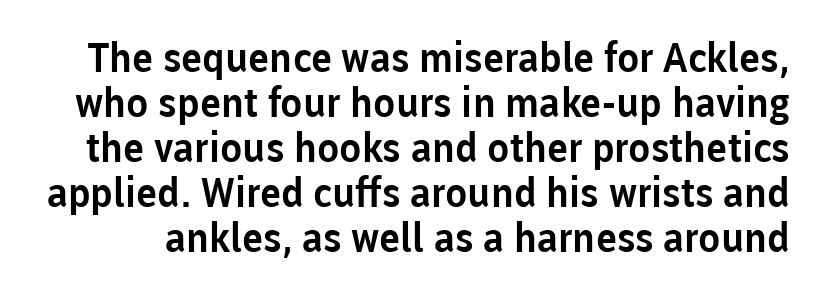
Rows of type sit shoulder to shoulder in the vertical direction. Note the varied advance widths — an 'i' is clearly narrower than an 'm'. Default kerning and tracking; the words read as compact shapes. Observe the absence of serifs on each vertical stroke in this sample. Underlining? Definitely not there.
